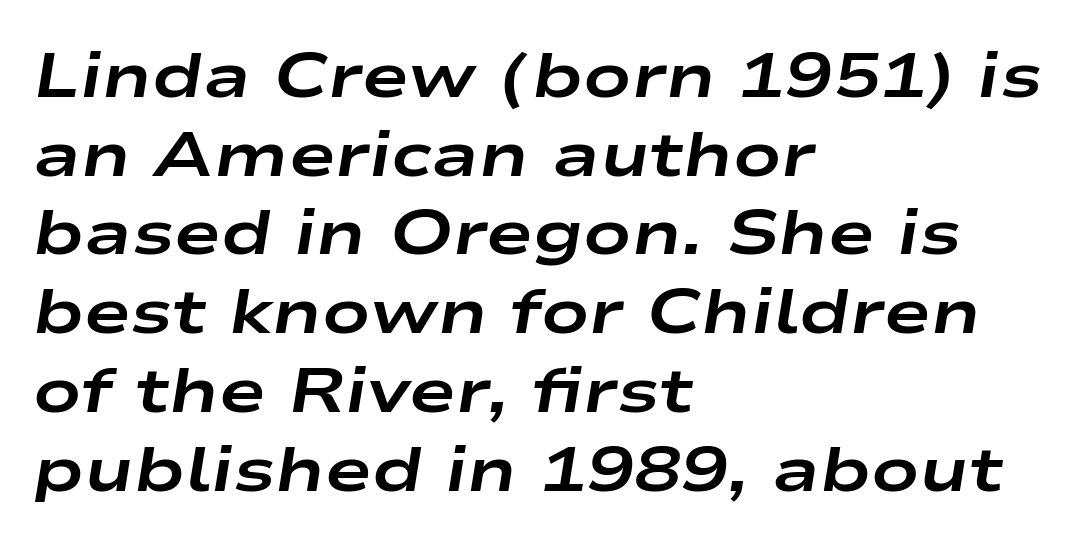
Q: Is the text bold? A: Yes.
Q: Is the text italic (slanted)? A: Yes, it leans right by about 9 degrees.
Q: Is the text underlined? A: No.
Q: How is the paragraph aligned? A: Left-aligned.
Q: Is the spacing between letters normal or unusually wide? A: Normal.
Q: Is the spacing between lines tight, normal or loose? A: Normal.
Q: Width (condensed, normal, or wide)? A: Wide.
Q: Stroke contrast? A: Low.
Q: x-height? A: Medium.
Q: Monospaced? A: No.
